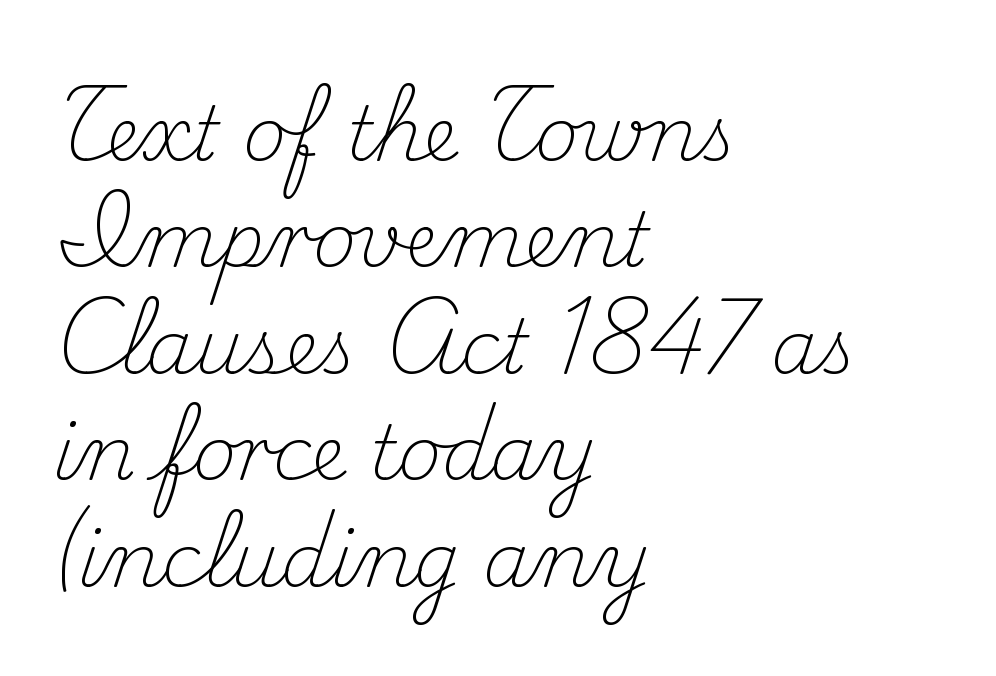
The image shows 75 px light serif type; set left-aligned, normal line spacing (1.42x), normal letter spacing, not underlined; medium stroke contrast and a small x-height.
